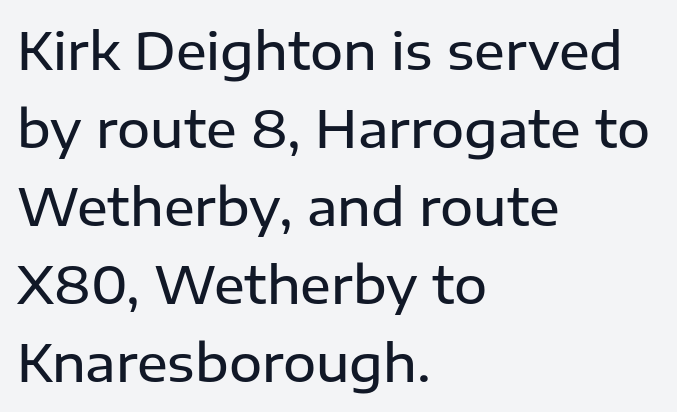
The image shows 51 px semibold sans-serif type, upright; set left-aligned, normal line spacing (1.53x), normal letter spacing, not underlined; low stroke contrast and a medium x-height.
